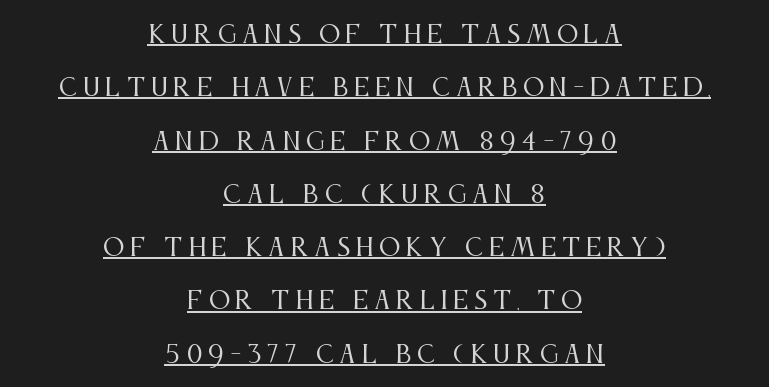
Q: Is the text bold? A: No.
Q: Is the text italic (slanted)? A: No, it is upright.
Q: Is the text underlined? A: Yes.
Q: How is the paragraph aligned? A: Centered.
Q: Is the spacing between letters normal or unusually wide? A: Unusually wide.
Q: Is the spacing between lines tight, normal or loose? A: Loose.
